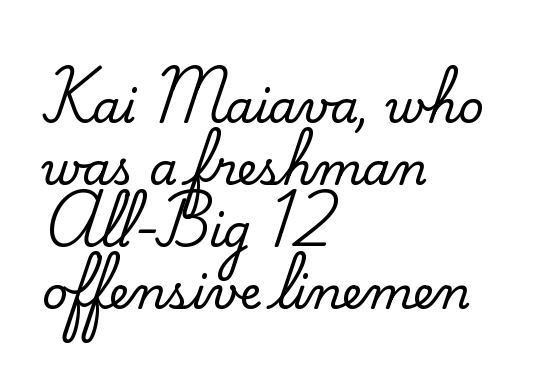
{"serif": "yes", "width": "normal", "stroke_contrast": "medium", "x_height": "small", "monospaced": "no", "underline": "no", "align": "left", "line_spacing": "normal", "line_spacing_ratio": 1.38, "letter_spacing": "normal", "letter_spacing_em": 0.0, "glyph_px": 45}
